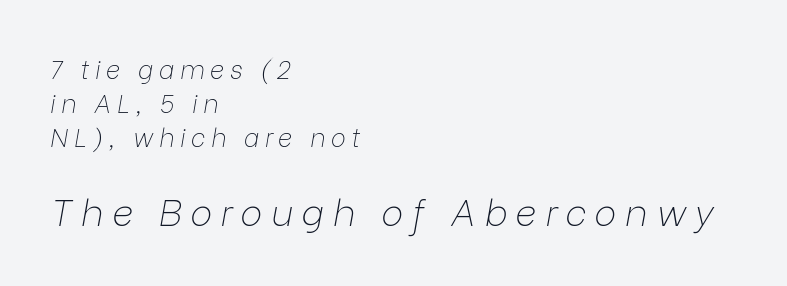
The image shows 37 px thin type, italic (leaning right); set left-aligned, normal line spacing (1.37x), unusually wide letter spacing (+0.23 em), not underlined; the second (bottom) block is 1.48x larger; low stroke contrast and a medium x-height.
